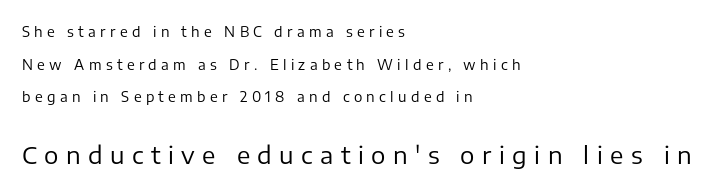
The image shows 24 px text type, upright; set left-aligned, loose line spacing (2.33x), unusually wide letter spacing (+0.31 em), not underlined; the second (bottom) block is 1.71x larger.
